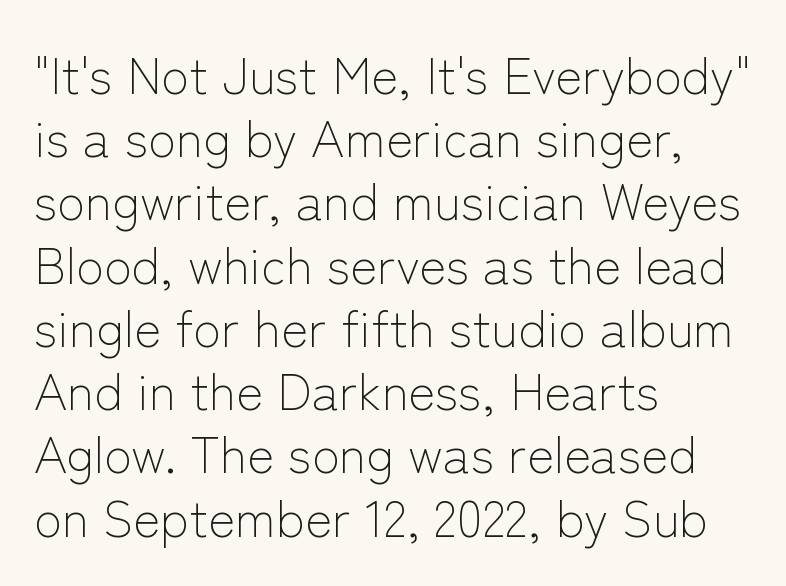
The image shows 51 px light sans-serif type, upright; set left-aligned, line spacing 1.24x, normal letter spacing, not underlined; low stroke contrast and a medium x-height.
